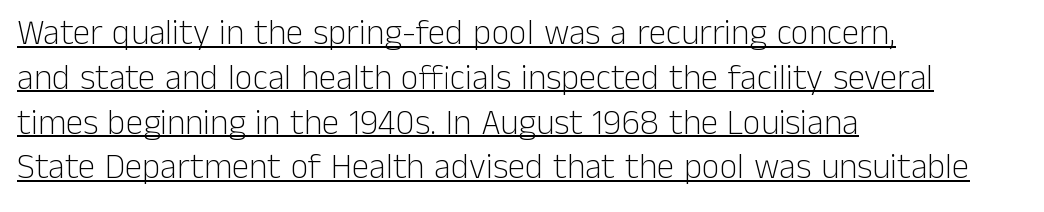
This rendering features underlined lettering. Reading down the column, the eye jumps a familiar distance to each next line. When letters stand straight like this, we call the style roman or upright. Does extra space separate the letters? No, they use regular spacing.
